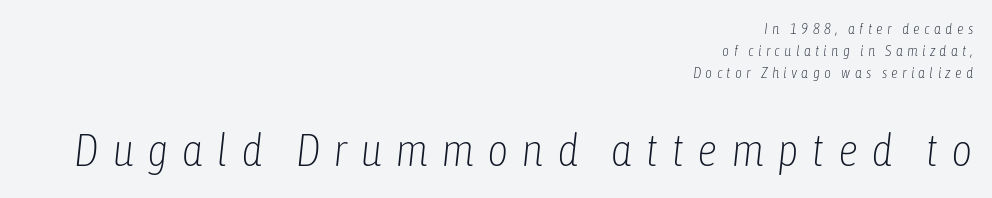
{"italic": "yes", "lean": "right", "slant_degrees": 6, "bold": "no", "weight": "light", "width": "condensed", "stroke_contrast": "low", "x_height": "medium", "monospaced": "no", "underline": "no", "align": "right", "line_spacing": "normal", "line_spacing_ratio": 1.48, "letter_spacing": "wide", "letter_spacing_em": 0.28, "larger_block": "second", "size_ratio": 3.07, "glyph_px": 46}
